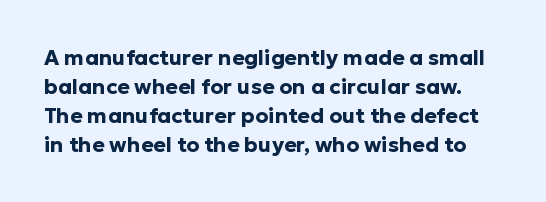
The image shows 21 px bold type, upright; set normal line spacing (1.38x), normal letter spacing, not underlined.
